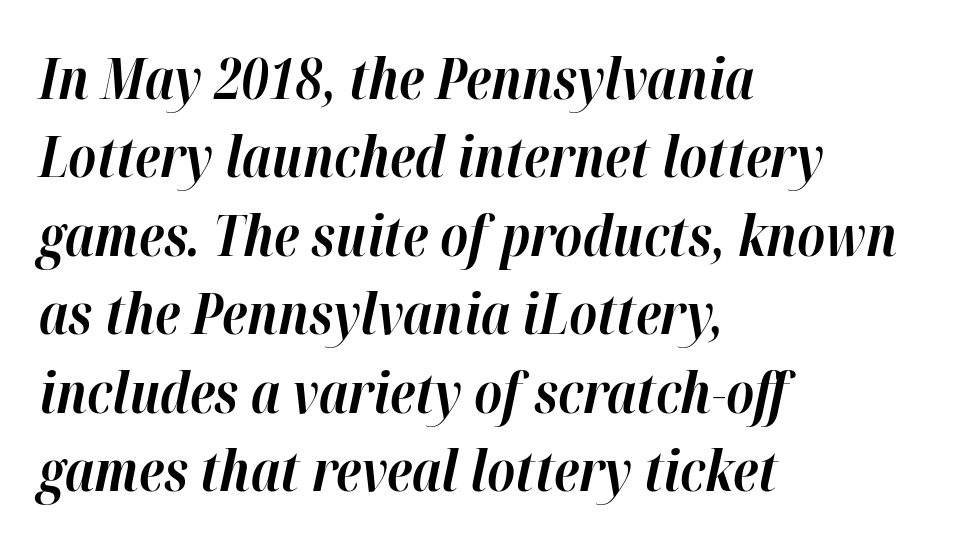
Q: Is the text bold? A: Yes.
Q: Is the text italic (slanted)? A: Yes, it leans right by about 12 degrees.
Q: Is the text underlined? A: No.
Q: How is the paragraph aligned? A: Left-aligned.
Q: Is the spacing between letters normal or unusually wide? A: Normal.
Q: Is the spacing between lines tight, normal or loose? A: Normal.
Q: Width (condensed, normal, or wide)? A: Normal.
Q: Stroke contrast? A: High.
Q: x-height? A: Medium.
Q: Monospaced? A: No.
